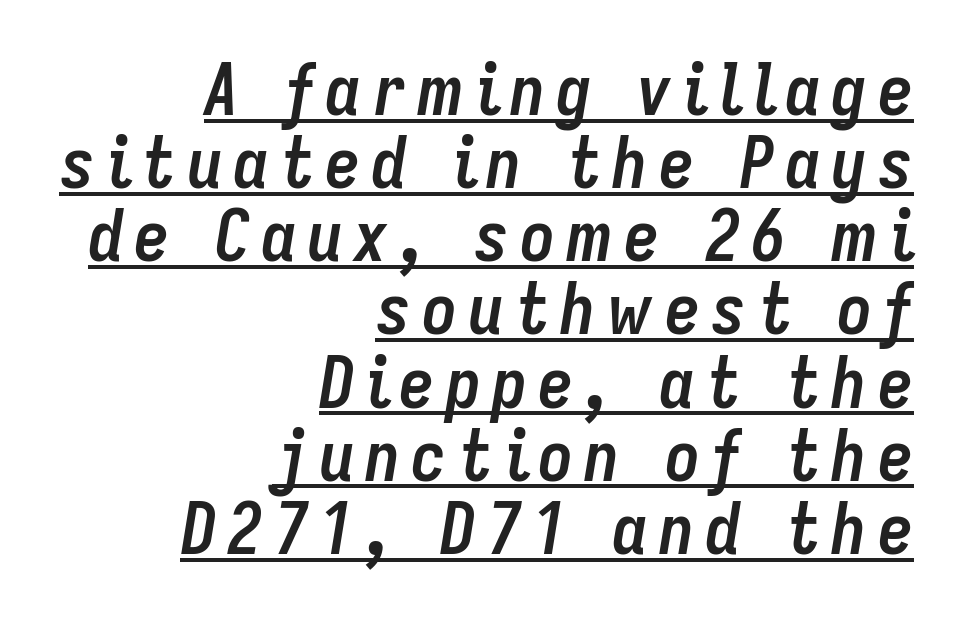
{"italic": "yes", "lean": "right", "slant_degrees": 9, "bold": "yes", "weight": "semibold", "width": "condensed", "stroke_contrast": "low", "x_height": "medium", "monospaced": "no", "underline": "yes", "align": "right", "line_spacing": "tight", "line_spacing_ratio": 1.03, "glyph_px": 71}
